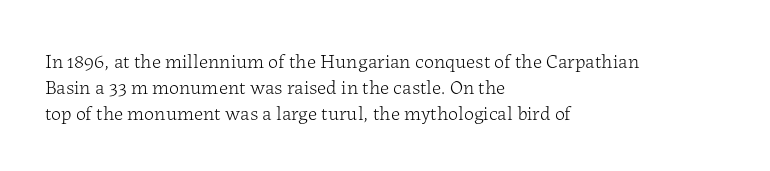
Q: Is the text bold? A: No.
Q: Is the text italic (slanted)? A: No, it is upright.
Q: Is the text underlined? A: No.
Q: How is the paragraph aligned? A: Left-aligned.
Q: Is the spacing between letters normal or unusually wide? A: Normal.
Q: Is the spacing between lines tight, normal or loose? A: Normal.
